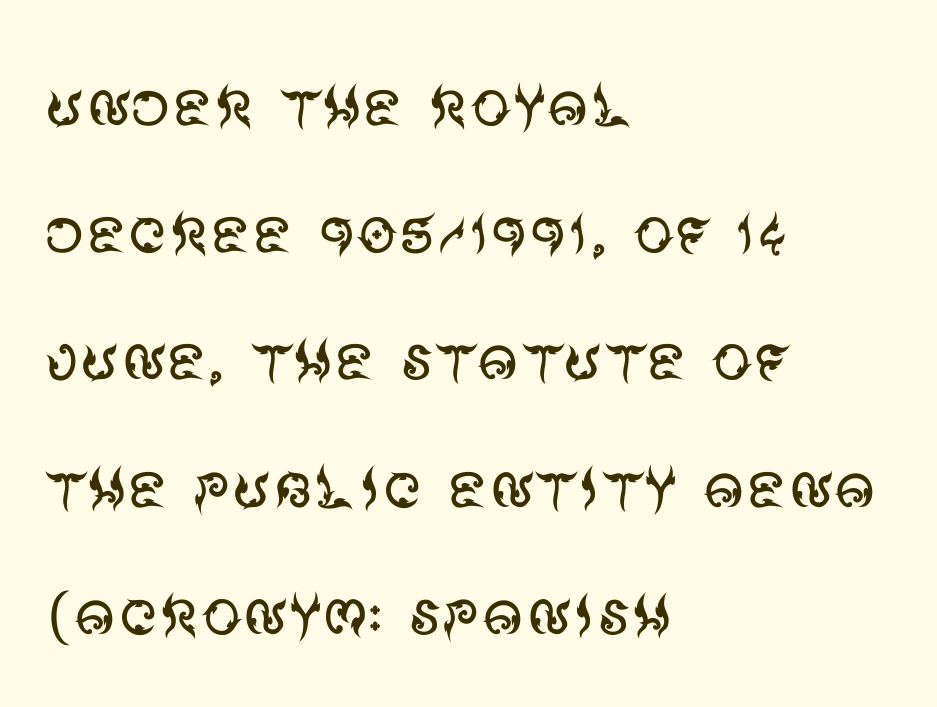
The image shows 80 px regular-weight sans-serif type, upright; set left-aligned, normal line spacing (1.59x), normal letter spacing, not underlined; medium stroke contrast and a large x-height.
